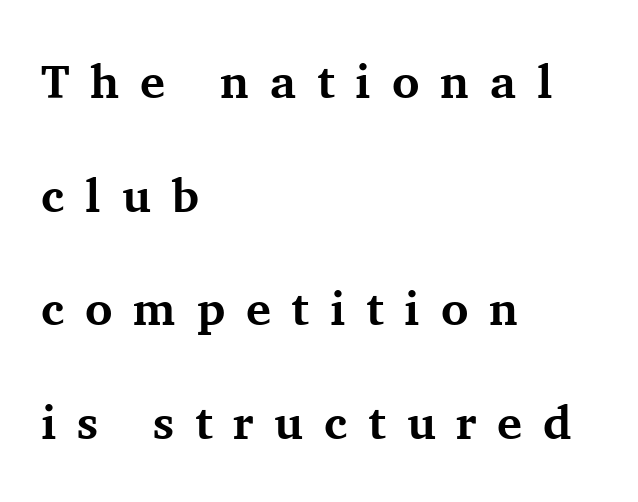
A typesetter would label this face a serif. The vertical gap from one line to the next is large. Does the weight exceed regular? Yes, all the way to bold. Descenders are the only things crossing below the line. This sample uses an upright cut, with every glyph sitting square on the baseline. A typesetter would call this proportional, since set widths differ per character.
